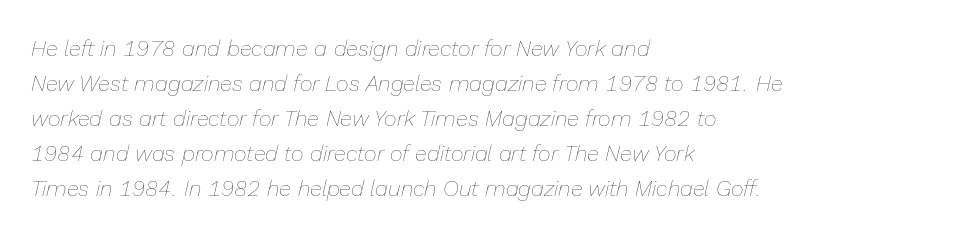
{"italic": "yes", "lean": "right", "slant_degrees": 13, "bold": "no", "underline": "no", "align": "left", "line_spacing": "normal", "line_spacing_ratio": 1.59, "letter_spacing": "normal", "letter_spacing_em": 0.0, "glyph_px": 22}
